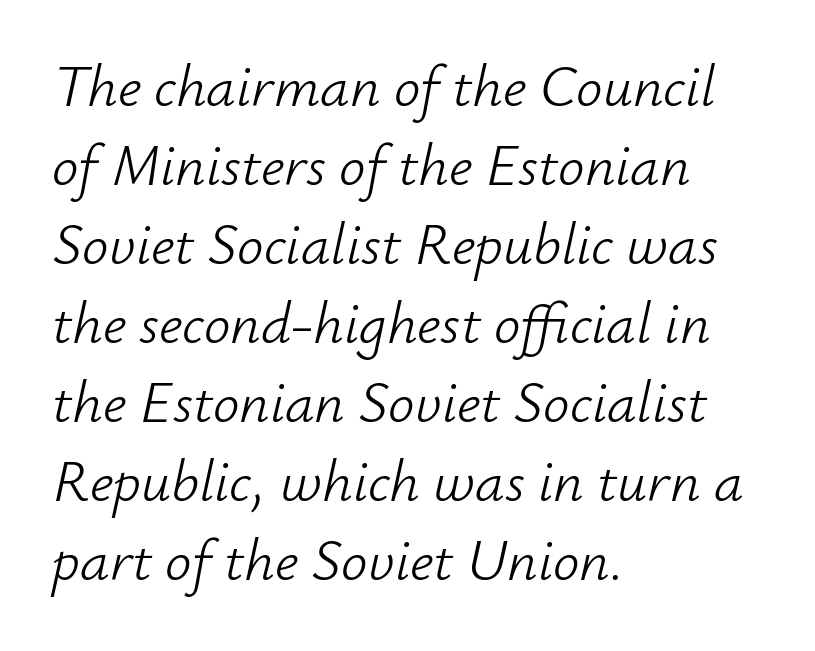
The image shows 59 px light type, italic (leaning right); set left-aligned, normal line spacing (1.34x), normal letter spacing, not underlined; low stroke contrast and a small x-height.
